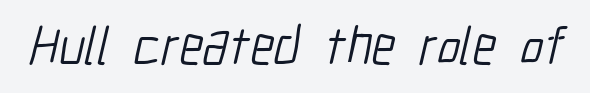
Q: Is the text bold? A: No.
Q: Is the typeface a serif or a sans-serif typeface? A: Sans-serif.
Q: Is the text underlined? A: No.
Q: Is the spacing between letters normal or unusually wide? A: Normal.
Q: Width (condensed, normal, or wide)? A: Condensed.
Q: Stroke contrast? A: Low.
Q: x-height? A: Medium.
Q: Monospaced? A: No.
